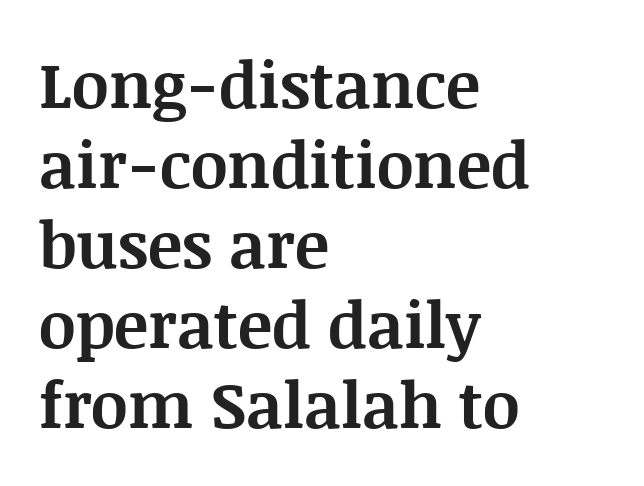
Q: Is the text bold? A: Yes.
Q: Is the text italic (slanted)? A: No, it is upright.
Q: Is the typeface a serif or a sans-serif typeface? A: Serif.
Q: Is the text underlined? A: No.
Q: How is the paragraph aligned? A: Left-aligned.
Q: Is the spacing between letters normal or unusually wide? A: Normal.
Q: Is the spacing between lines tight, normal or loose? A: Normal.
Q: Width (condensed, normal, or wide)? A: Normal.
Q: Stroke contrast? A: Medium.
Q: x-height? A: Large.
Q: Monospaced? A: No.
